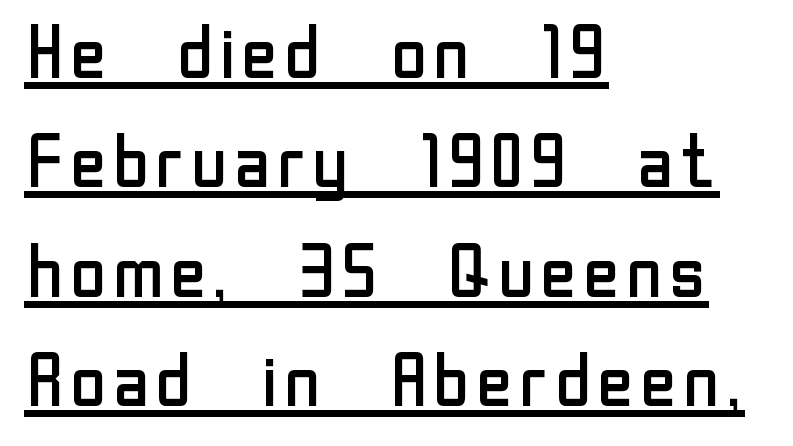
Q: Is the text bold? A: No.
Q: Is the text italic (slanted)? A: No, it is upright.
Q: Is the typeface a serif or a sans-serif typeface? A: Sans-serif.
Q: Is the text underlined? A: Yes.
Q: How is the paragraph aligned? A: Left-aligned.
Q: Is the spacing between letters normal or unusually wide? A: Normal.
Q: Is the spacing between lines tight, normal or loose? A: Normal.
Q: Width (condensed, normal, or wide)? A: Normal.
Q: Stroke contrast? A: Low.
Q: x-height? A: Medium.
Q: Monospaced? A: No.
